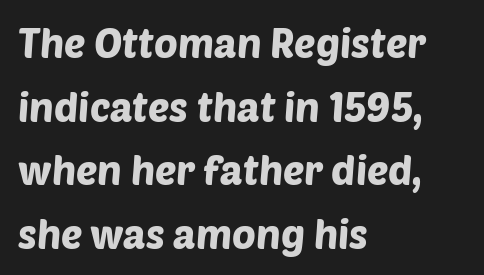
The image shows 40 px sans-serif type; set left-aligned, normal line spacing (1.59x), normal letter spacing, not underlined; low stroke contrast and a large x-height.
